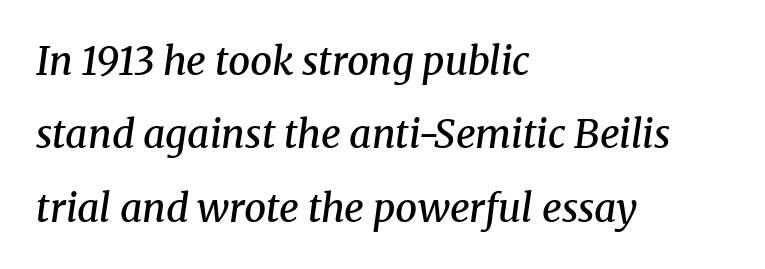
The whole block is typeset with a tilt. This sample uses plain, unmodified letter spacing. The designer went with a serif here, giving each stem small feet. The rendering uses natural spacing where letterforms have individual widths. Every letter is mildly thick-stroked: semibold rather than bold.
